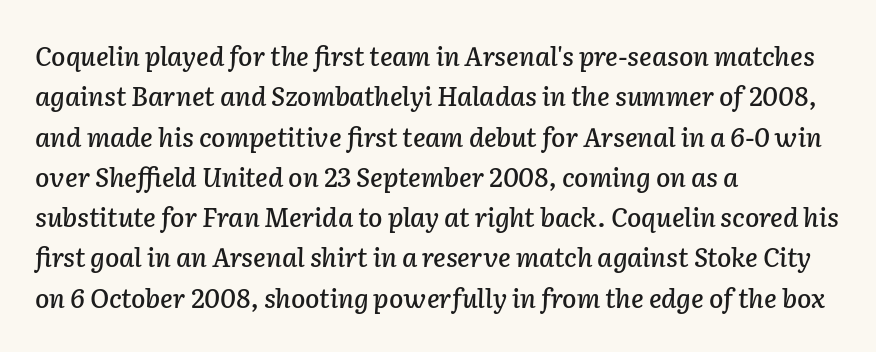
{"italic": "yes", "lean": "right", "slant_degrees": 2, "underline": "no", "align": "left", "line_spacing": "normal", "line_spacing_ratio": 1.55, "letter_spacing": "normal", "letter_spacing_em": 0.0, "glyph_px": 26}
